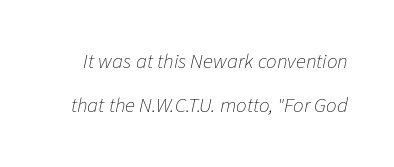
Italic: yes, the glyphs are oblique. This rendering leaves character spacing at its baseline value. A clean baseline with only descenders dipping below it. Unbolded letterforms with no extra heft.
